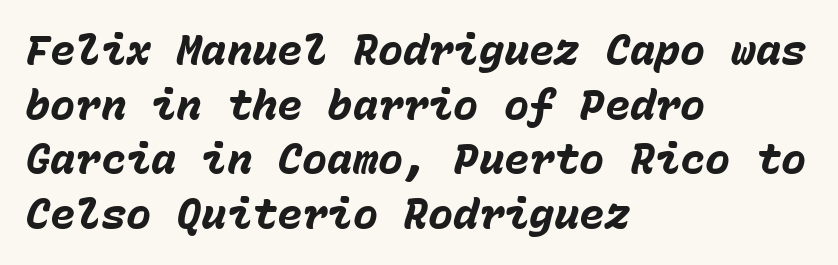
The image shows 42 px heavy type, italic (leaning right), monospaced; set left-aligned, normal line spacing (1.3x), normal letter spacing, not underlined; low stroke contrast and a medium x-height.
